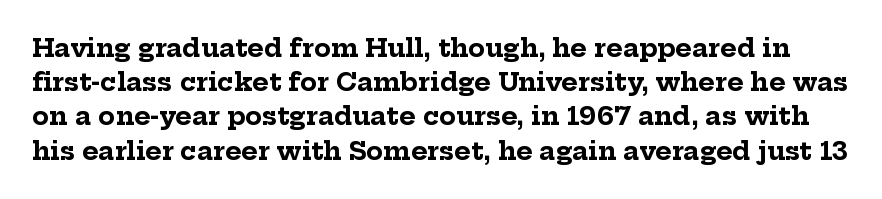
Q: Is the text bold? A: Yes.
Q: Is the text italic (slanted)? A: No, it is upright.
Q: Is the text underlined? A: No.
Q: Is the spacing between letters normal or unusually wide? A: Normal.
Q: Is the spacing between lines tight, normal or loose? A: Normal.
